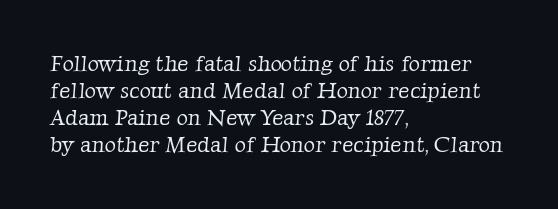
This sample uses plain, unmodified letter spacing. The compositor pushed each line to the left boundary. Descenders hang freely into open space. Compared with a typical body face, this is equally light or lighter still.
